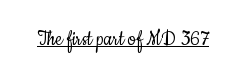
The image shows 23 px text type; set normal letter spacing, underlined.
